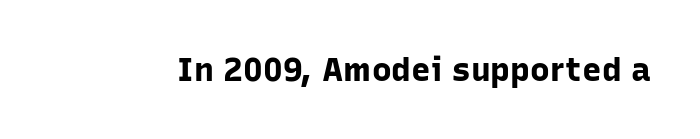
{"serif": "no", "italic": "no", "bold": "yes", "weight": "bold", "width": "normal", "stroke_contrast": "low", "x_height": "medium", "monospaced": "no", "underline": "no", "letter_spacing": "normal", "letter_spacing_em": 0.0, "glyph_px": 33}
